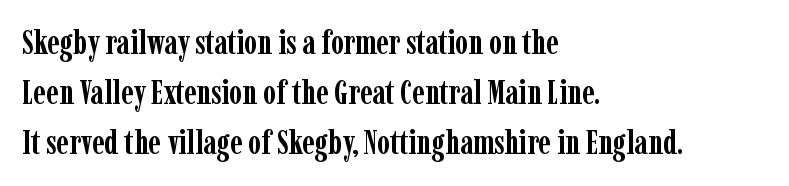
The image shows 33 px semibold, condensed serif type, upright; set left-aligned, normal line spacing (1.52x), normal letter spacing, not underlined; low stroke contrast and a medium x-height.
